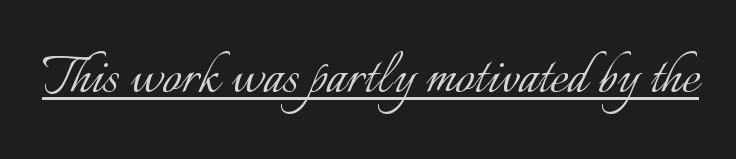
Q: Is the text bold? A: No.
Q: Is the text italic (slanted)? A: Yes.
Q: Is the text underlined? A: Yes.
Q: Is the spacing between letters normal or unusually wide? A: Normal.
Q: Width (condensed, normal, or wide)? A: Normal.
Q: Stroke contrast? A: Low.
Q: x-height? A: Small.
Q: Monospaced? A: No.
